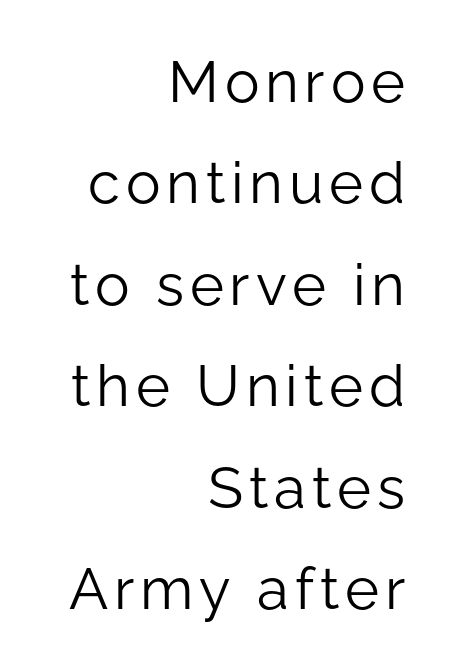
Stem width sits at or under what a default text font uses. The baseline area is clear. The typography opts for an upright posture over an oblique one. The paragraph has a hard right edge and a soft left edge. The letters advance in unequal steps, a hallmark of proportional type.
